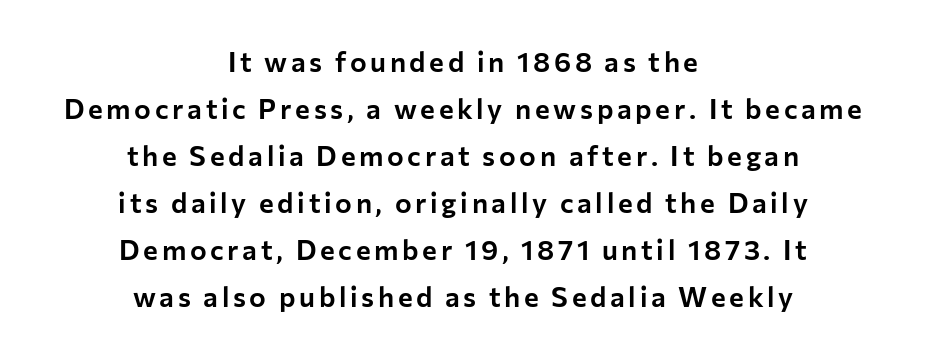
The image shows 28 px sans-serif type, upright; set centered, normal line spacing (1.68x), not underlined; low stroke contrast and a medium x-height.
